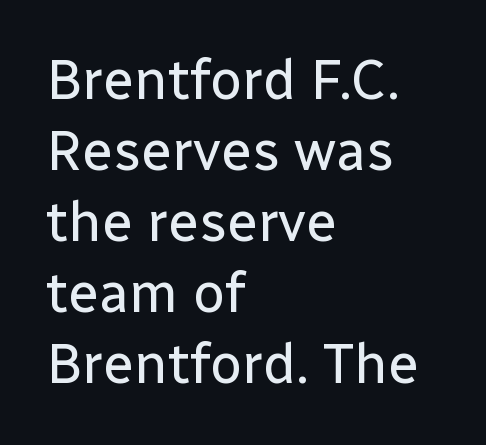
{"serif": "no", "italic": "no", "bold": "no", "weight": "regular", "width": "normal", "stroke_contrast": "low", "x_height": "medium", "monospaced": "no", "underline": "no", "align": "left", "line_spacing": "normal", "line_spacing_ratio": 1.27, "letter_spacing": "normal", "letter_spacing_em": 0.0, "glyph_px": 56}
